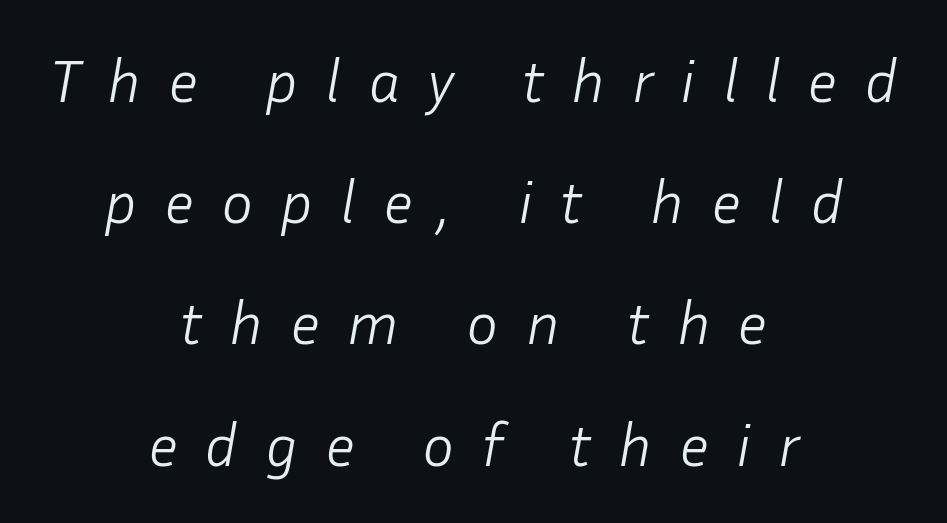
{"italic": "yes", "lean": "right", "slant_degrees": 10, "bold": "no", "weight": "light", "width": "normal", "stroke_contrast": "low", "x_height": "medium", "monospaced": "no", "underline": "no", "align": "center", "line_spacing": "loose", "line_spacing_ratio": 2.02, "letter_spacing": "wide", "letter_spacing_em": 0.45, "glyph_px": 60}
